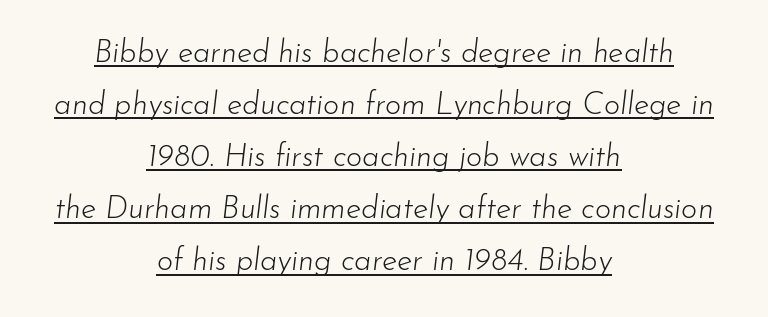
Q: Is the text bold? A: No.
Q: Is the text italic (slanted)? A: Yes, it leans right by about 7 degrees.
Q: Is the text underlined? A: Yes.
Q: How is the paragraph aligned? A: Centered.
Q: Is the spacing between letters normal or unusually wide? A: Normal.
Q: Is the spacing between lines tight, normal or loose? A: Normal.
Q: Width (condensed, normal, or wide)? A: Normal.
Q: Stroke contrast? A: Low.
Q: x-height? A: Small.
Q: Monospaced? A: No.
